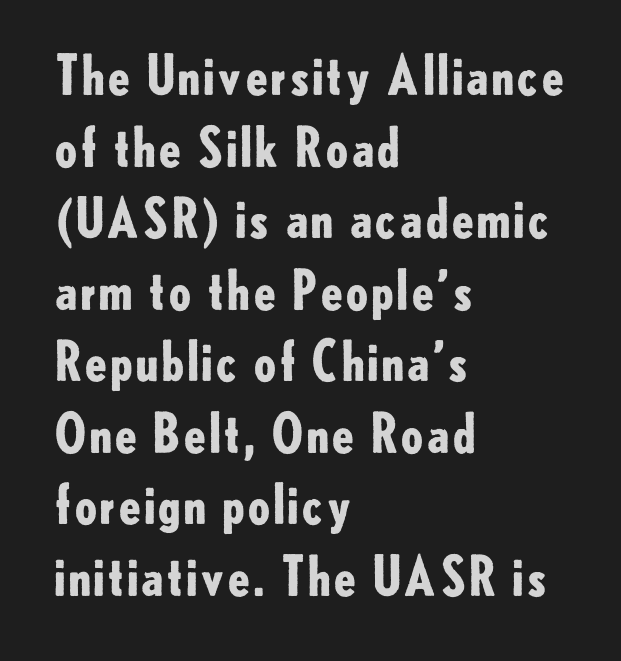
The image shows 53 px bold sans-serif type, upright; set left-aligned, normal line spacing (1.35x), normal letter spacing, not underlined; low stroke contrast and a small x-height.
